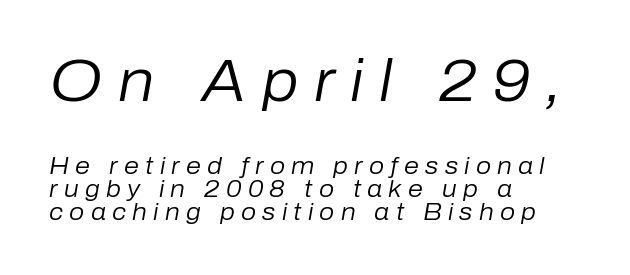
Q: Is the text bold? A: No.
Q: Is the text italic (slanted)? A: Yes, it leans right by about 10 degrees.
Q: Is the text underlined? A: No.
Q: How is the paragraph aligned? A: Left-aligned.
Q: Is the spacing between letters normal or unusually wide? A: Unusually wide.
Q: Is the spacing between lines tight, normal or loose? A: Tight.
Q: Which block of text is set in a larger size, the first (top) or the second (bottom)? A: The first (top) one.
Q: Width (condensed, normal, or wide)? A: Normal.
Q: Stroke contrast? A: Low.
Q: x-height? A: Medium.
Q: Monospaced? A: No.
